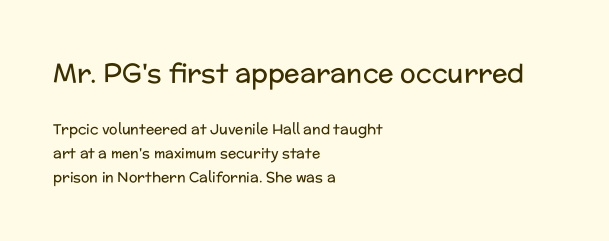
Here the glyphs are tracked normally, forming tight word shapes. Just letters on the line, the space beneath them empty. Note: larger setting up top, smaller setting below. The axis of the letterforms is exactly vertical. The face looks like a standard text weight, possibly lighter.
